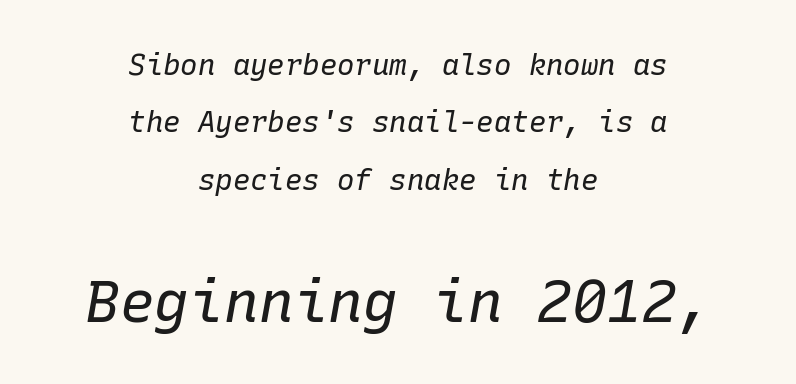
The image shows 58 px regular-weight type, italic (leaning right), monospaced; set centered, loose line spacing (1.98x), normal letter spacing, not underlined; the second (bottom) block is 2.0x larger; low stroke contrast and a medium x-height.
